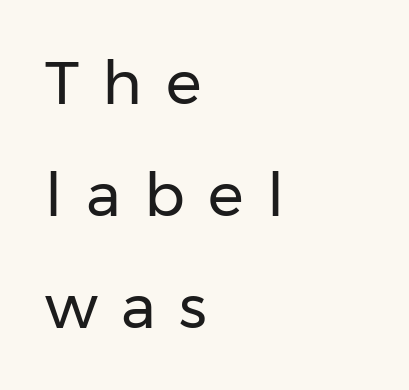
{"serif": "no", "italic": "no", "bold": "no", "weight": "regular", "width": "normal", "stroke_contrast": "low", "x_height": "medium", "monospaced": "no", "underline": "no", "align": "left", "line_spacing_ratio": 1.87, "letter_spacing": "wide", "letter_spacing_em": 0.39, "glyph_px": 60}
